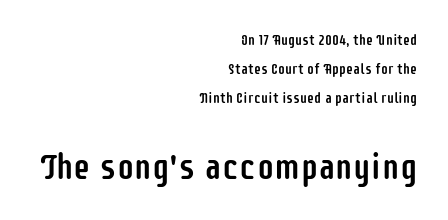
The image shows 35 px condensed sans-serif type, upright; set right-aligned, loose line spacing (2.08x), normal letter spacing, not underlined; the second (bottom) block is 2.5x larger; low stroke contrast and a large x-height.
